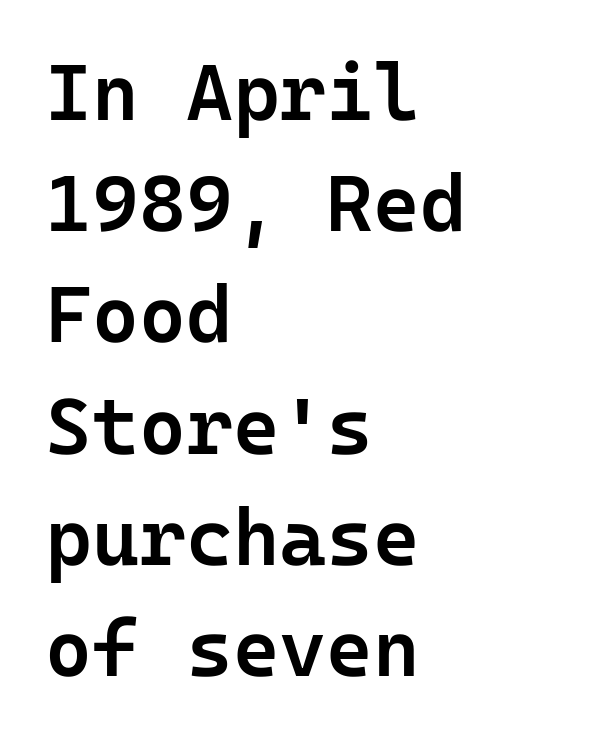
Q: Is the text bold? A: Semi-bold.
Q: Is the text italic (slanted)? A: No, it is upright.
Q: Is the typeface a serif or a sans-serif typeface? A: Sans-serif.
Q: Is the text underlined? A: No.
Q: How is the paragraph aligned? A: Left-aligned.
Q: Is the spacing between letters normal or unusually wide? A: Normal.
Q: Is the spacing between lines tight, normal or loose? A: Normal.
Q: Width (condensed, normal, or wide)? A: Normal.
Q: Stroke contrast? A: Low.
Q: x-height? A: Medium.
